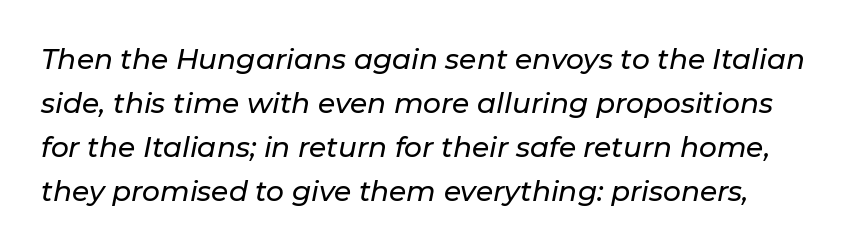
The image shows 28 px text type, italic (leaning right); set normal line spacing (1.57x), normal letter spacing, not underlined; low stroke contrast and a medium x-height.
